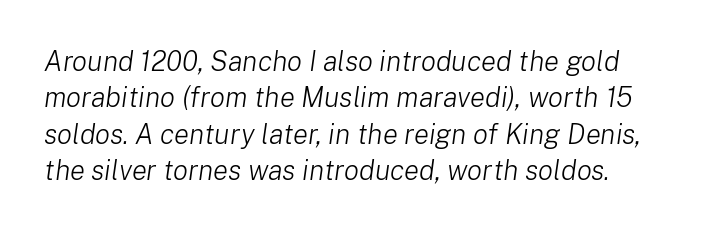
How are the letters spaced? Ordinarily, with no added tracking. Heaviness? Minimal to ordinary, like unemphasized prose. Line beginnings align vertically; line endings do not. Just letters on the line, the space beneath them empty. The lettering tilts uniformly, giving the passage an italic look.
